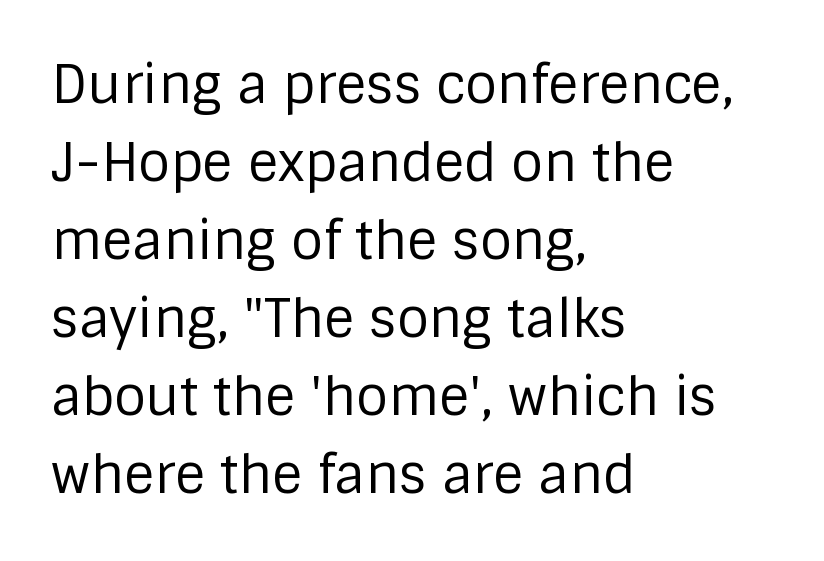
Honestly, the row spacing looks completely unremarkable. Summary of weight: not heavy and not bold. Rendered with straight, roman letterforms. Stroke terminals: plain, sans-serif. The passage shown is typed in a proportional face where columns would drift. Bare-footed words on every line.
